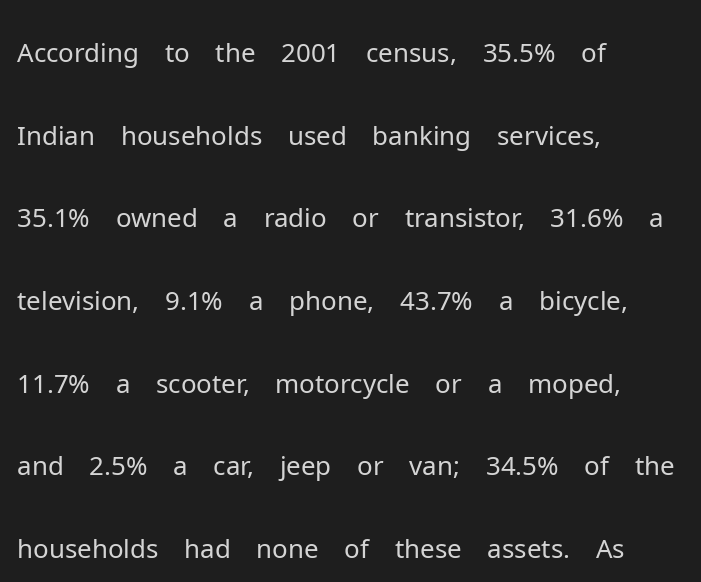
The typeface chosen for these lines omits serifs. The gaps between neighbouring characters are ordinary and unremarkable. The rendering anchors every line to the left-hand side. The glyphs are unaccompanied by any horizontal stroke below them. Whoever set this chose a conventional vertical rhythm. Italic? Not at all — the glyphs are vertical.
